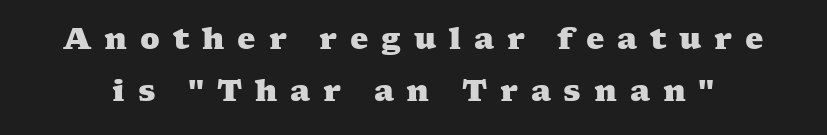
These lines are rendered in a variable-pitch font. Stroke terminals: seriffed. Honestly, there is no underline to notice here at all. Does the weight exceed regular? Yes, all the way to bold. Observe the wide spacing: letters keep a clear distance from each other.
